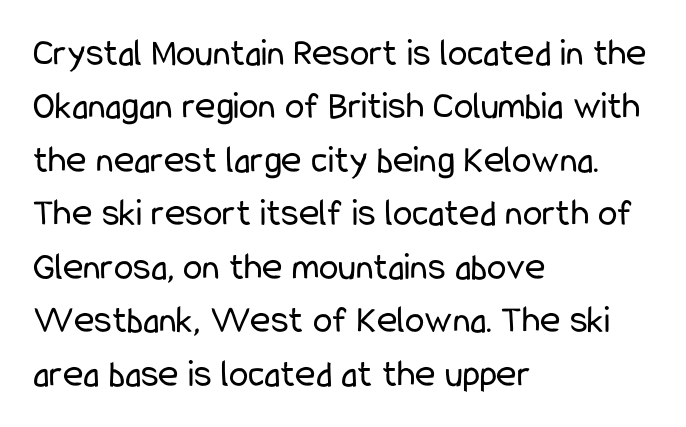
These lines were composed using upright roman letters. I'd call this a sans setting — the letters go barefoot. Stems and bowls with no extra thickness — not bold. Descenders hang freely into open space. The face used here is proportionally spaced, like ordinary book or web type. Nothing unusual about the tracking: characters are spaced as the font intends.
